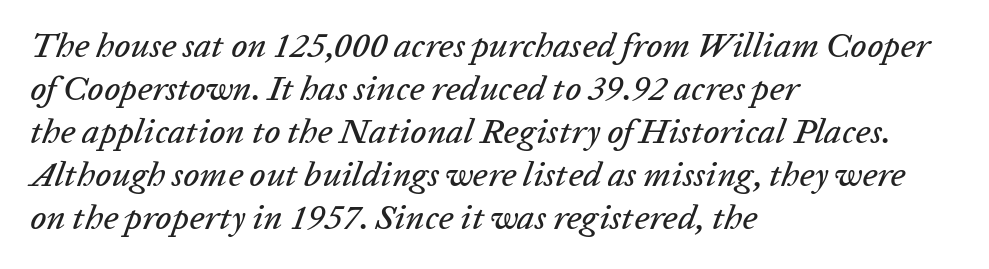
The letterforms sit shoulder to shoulder at normal distance. Anything drawn beneath the words? Only blank space. Note the varied advance widths — an 'i' is clearly narrower than an 'm'. Leftover space on each line is placed entirely after the last word. Characters are canted at an angle relative to the baseline's perpendicular.
